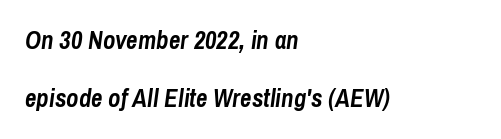
Visually the block forms a straight wall on the left and a jagged coastline on the right. Set as a true bold cut, around the 700 mark. If you drew a line through each stem, it would be angled. Students, observe: this is what heavily led, spacious text looks like. The strip under each line holds only bare page. In terms of letterspacing, this is plain default setting.
